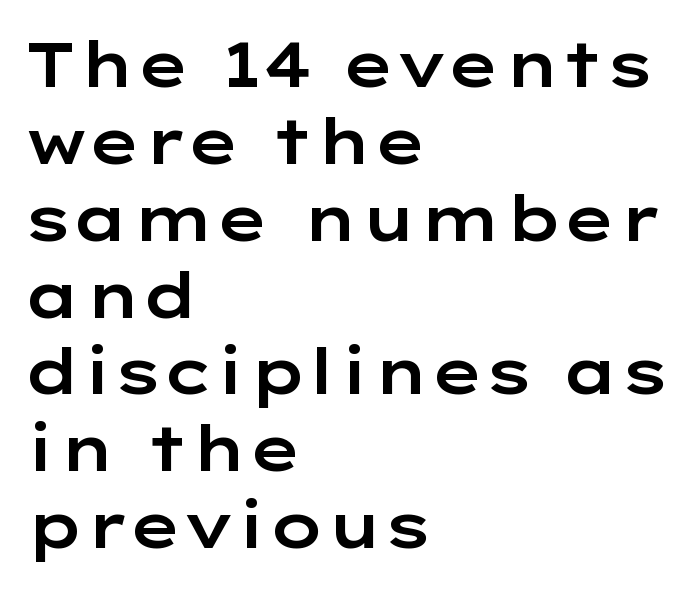
The type family on display is of the sans-serif kind. The paragraph shown leans on its left margin. Spacing verdict: proportional, widths tailored to each character. Nobody touched the tracking dial on this one.
